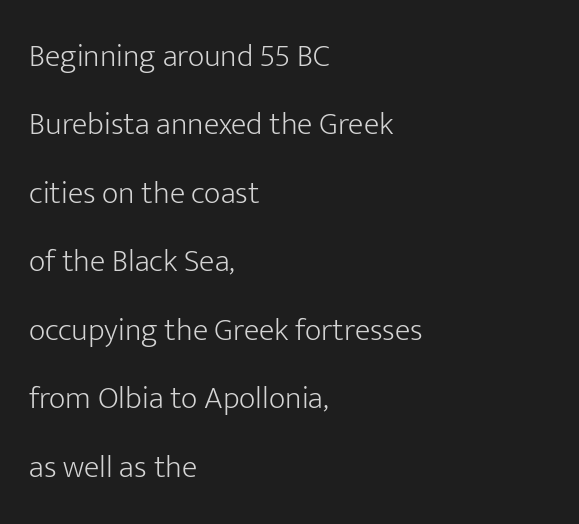
Q: Is the text bold? A: No.
Q: Is the text italic (slanted)? A: No, it is upright.
Q: Is the typeface a serif or a sans-serif typeface? A: Sans-serif.
Q: Is the text underlined? A: No.
Q: How is the paragraph aligned? A: Left-aligned.
Q: Is the spacing between letters normal or unusually wide? A: Normal.
Q: Is the spacing between lines tight, normal or loose? A: Loose.
Q: Width (condensed, normal, or wide)? A: Normal.
Q: Stroke contrast? A: Low.
Q: x-height? A: Medium.
Q: Monospaced? A: No.
